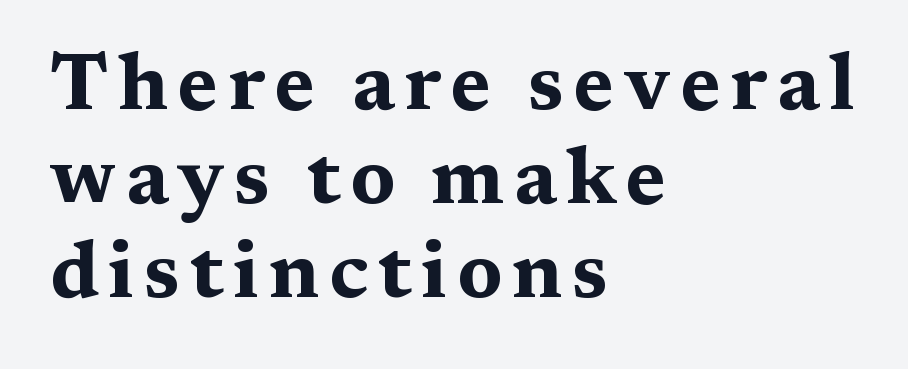
A classic flush-left, rag-right setting is used for this passage. The rendering uses natural spacing where letterforms have individual widths. Any mark beneath the type? The region is blank. A dark, heavy texture on the line: the type is bold.
